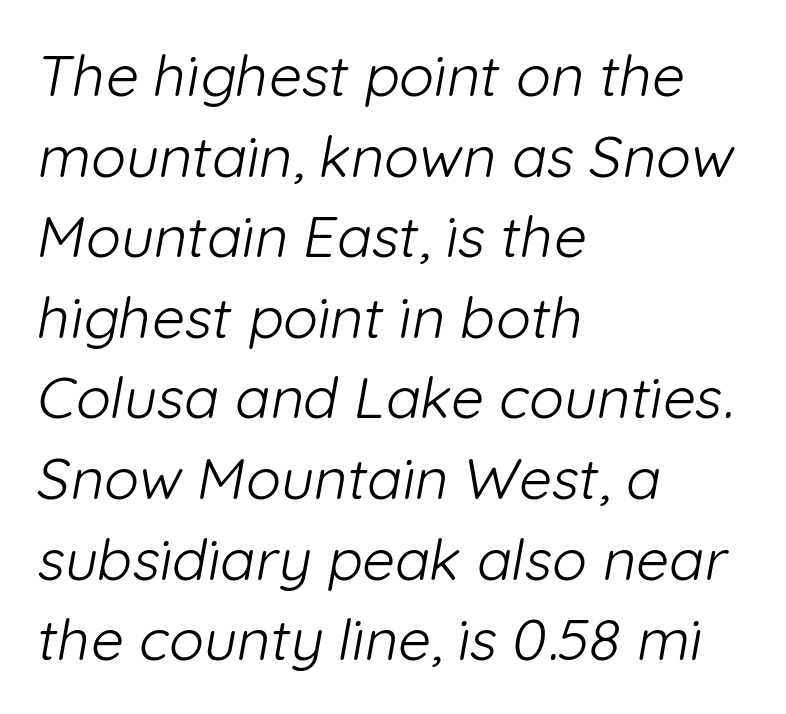
{"serif": "no", "bold": "no", "weight": "light", "width": "normal", "stroke_contrast": "low", "x_height": "medium", "monospaced": "no", "underline": "no", "align": "left", "line_spacing": "normal", "line_spacing_ratio": 1.39, "letter_spacing": "normal", "letter_spacing_em": 0.0, "glyph_px": 58}
